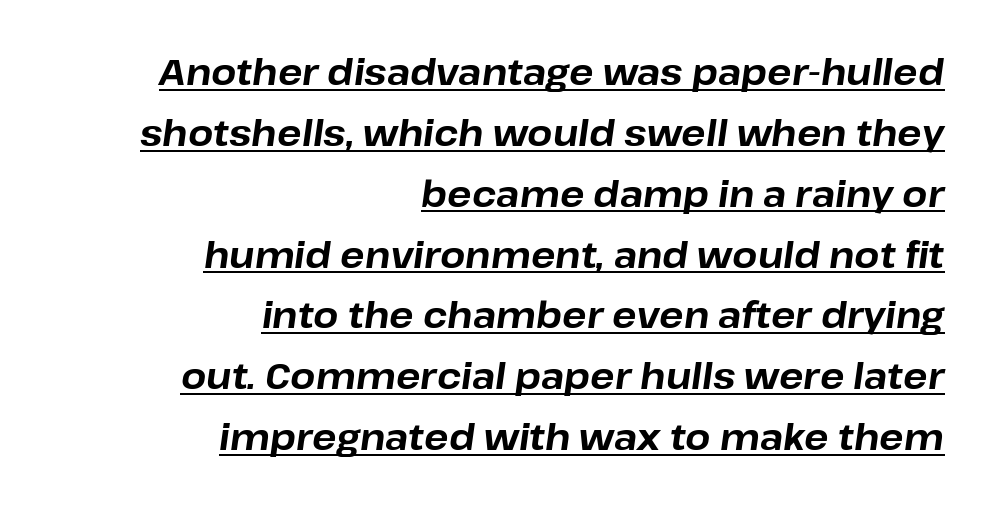
How are the letters spaced? Ordinarily, with no added tracking. Each letter keeps its own natural width here, so spacing adapts to shape. The rendering uses the underline text-decoration. The passage shown leans; its letterforms are oblique.
